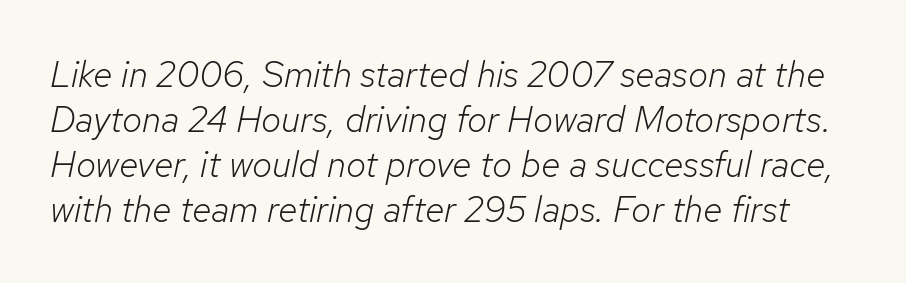
{"italic": "yes", "lean": "right", "slant_degrees": 12, "bold": "no", "weight": "light", "width": "normal", "stroke_contrast": "low", "x_height": "medium", "monospaced": "no", "underline": "no", "line_spacing": "normal", "line_spacing_ratio": 1.25, "letter_spacing": "normal", "letter_spacing_em": 0.0, "glyph_px": 36}
